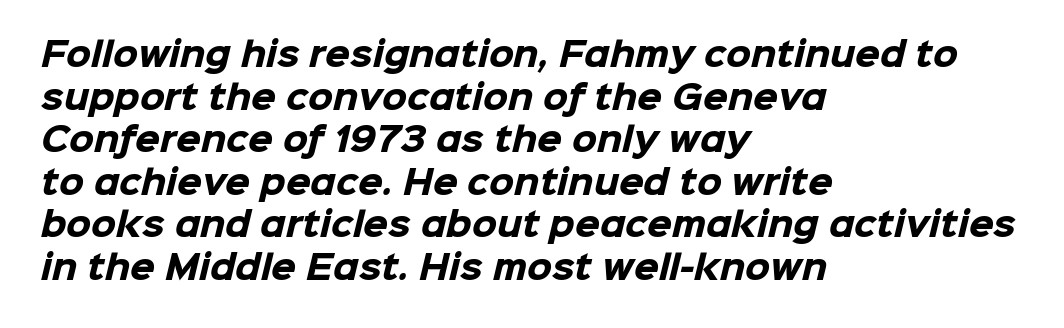
The image shows 32 px heavy sans-serif type; set left-aligned, normal line spacing (1.33x), normal letter spacing, not underlined; low stroke contrast and a medium x-height.
